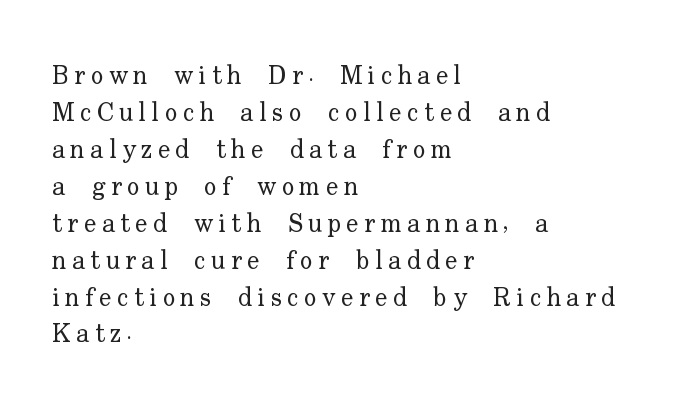
Q: Is the text bold? A: No.
Q: Is the text italic (slanted)? A: No, it is upright.
Q: Is the text underlined? A: No.
Q: How is the paragraph aligned? A: Left-aligned.
Q: Is the spacing between letters normal or unusually wide? A: Unusually wide.
Q: Is the spacing between lines tight, normal or loose? A: Normal.
